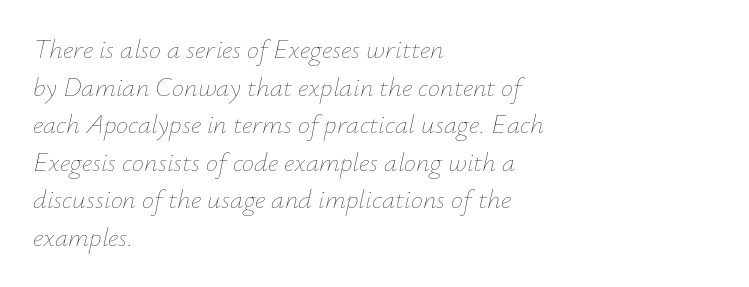
Q: Is the text bold? A: No.
Q: Is the text italic (slanted)? A: Yes, it leans right by about 12 degrees.
Q: Is the text underlined? A: No.
Q: How is the paragraph aligned? A: Left-aligned.
Q: Is the spacing between letters normal or unusually wide? A: Normal.
Q: Is the spacing between lines tight, normal or loose? A: Normal.
